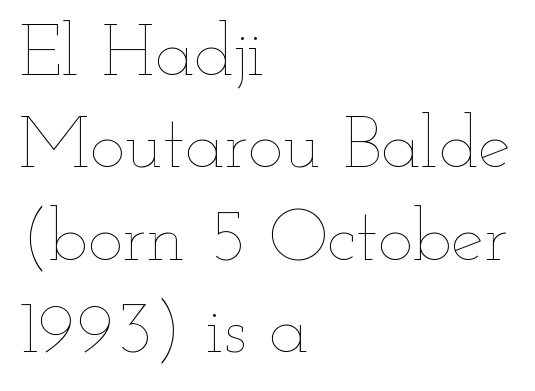
Q: Is the text bold? A: No.
Q: Is the text italic (slanted)? A: No, it is upright.
Q: Is the text underlined? A: No.
Q: How is the paragraph aligned? A: Left-aligned.
Q: Is the spacing between letters normal or unusually wide? A: Normal.
Q: Is the spacing between lines tight, normal or loose? A: Normal.
Q: Width (condensed, normal, or wide)? A: Wide.
Q: Stroke contrast? A: Low.
Q: x-height? A: Small.
Q: Monospaced? A: No.
